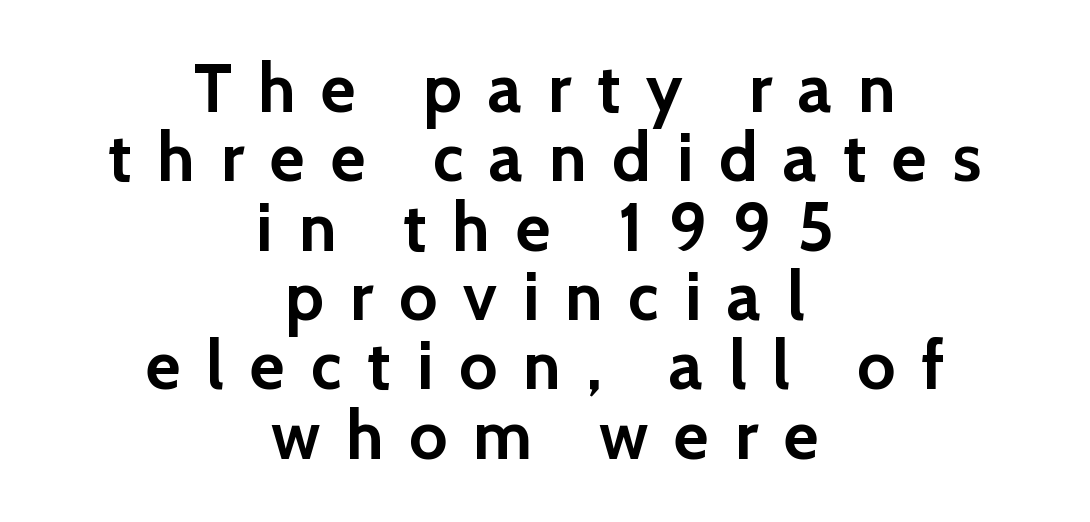
In terms of weight, the rendering is a true, heavy bold. The glyphs are unaccompanied by any horizontal stroke below them. Is there any slant? The stems are plumb. The text was rendered using a sans face with plain stroke endings.
